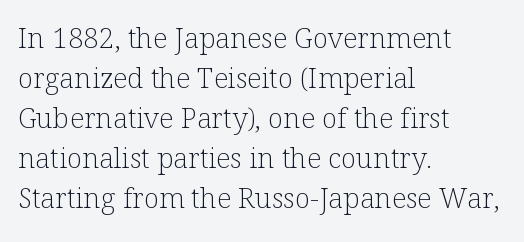
The image shows 28 px light serif type, upright; set left-aligned, normal line spacing (1.43x), normal letter spacing, not underlined; low stroke contrast and a medium x-height.
